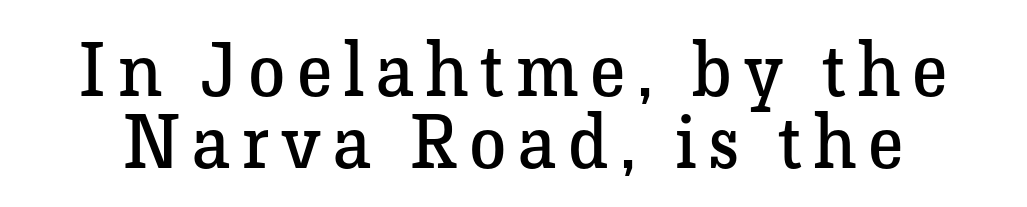
Q: Is the text bold? A: No.
Q: Is the text italic (slanted)? A: No, it is upright.
Q: Is the typeface a serif or a sans-serif typeface? A: Serif.
Q: Is the text underlined? A: No.
Q: Is the spacing between lines tight, normal or loose? A: Tight.
Q: Width (condensed, normal, or wide)? A: Normal.
Q: Stroke contrast? A: Low.
Q: x-height? A: Medium.
Q: Monospaced? A: No.
